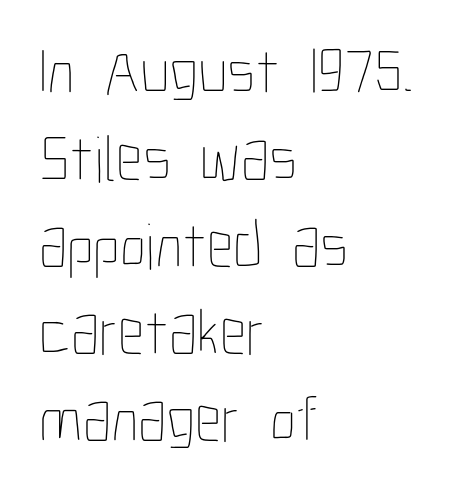
{"italic": "no", "bold": "no", "weight": "thin", "width": "condensed", "stroke_contrast": "low", "x_height": "medium", "monospaced": "no", "underline": "no", "align": "left", "line_spacing": "normal", "line_spacing_ratio": 1.32, "letter_spacing": "normal", "letter_spacing_em": 0.0, "glyph_px": 66}
